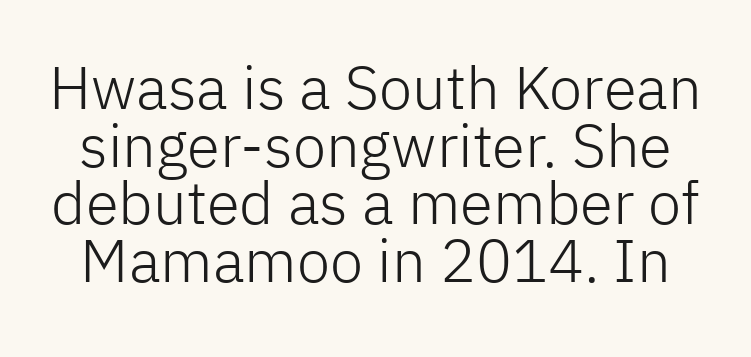
You could not count columns in this text — the font is proportionally spaced. Just letters on the line, the space beneath them empty. Rows of type sit shoulder to shoulder in the vertical direction. The font's upright variant was chosen for this text. What kind of face is this? One without serifs — a sans.
